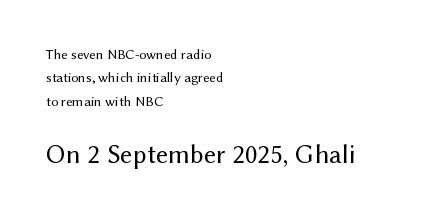
{"italic": "no", "bold": "no", "underline": "no", "align": "left", "line_spacing": "normal", "line_spacing_ratio": 1.67, "letter_spacing": "normal", "letter_spacing_em": 0.0, "larger_block": "second", "size_ratio": 1.93, "glyph_px": 27}
